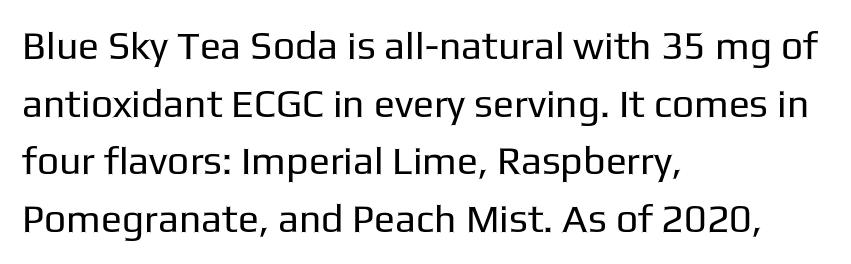
The image shows 39 px regular-weight sans-serif type, upright; set left-aligned, normal line spacing (1.48x), normal letter spacing, not underlined; low stroke contrast and a medium x-height.
